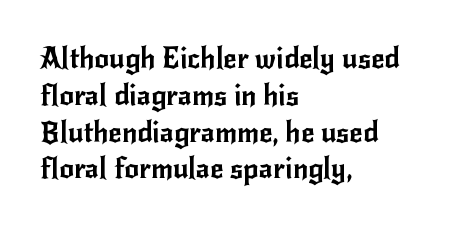
Q: Is the text italic (slanted)? A: No, it is upright.
Q: Is the typeface a serif or a sans-serif typeface? A: Sans-serif.
Q: Is the text underlined? A: No.
Q: How is the paragraph aligned? A: Left-aligned.
Q: Is the spacing between letters normal or unusually wide? A: Normal.
Q: Is the spacing between lines tight, normal or loose? A: Normal.
Q: Width (condensed, normal, or wide)? A: Normal.
Q: Stroke contrast? A: Low.
Q: x-height? A: Small.
Q: Monospaced? A: No.
